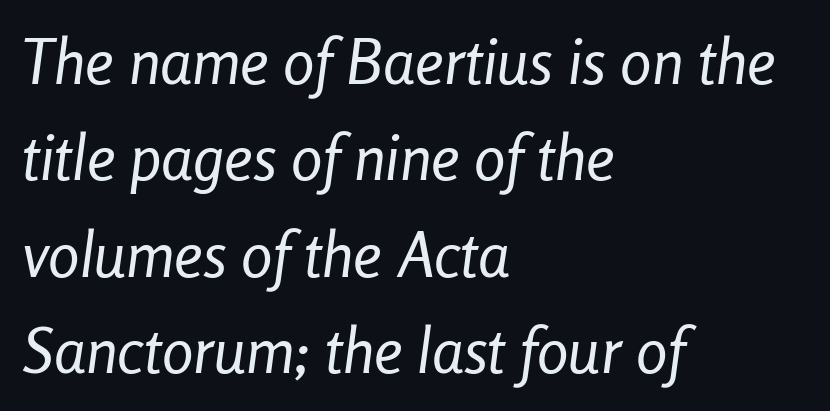
Q: Is the text bold? A: No.
Q: Is the text italic (slanted)? A: Yes, it leans right by about 8 degrees.
Q: Is the text underlined? A: No.
Q: How is the paragraph aligned? A: Left-aligned.
Q: Is the spacing between letters normal or unusually wide? A: Normal.
Q: Is the spacing between lines tight, normal or loose? A: Normal.
Q: Width (condensed, normal, or wide)? A: Condensed.
Q: Stroke contrast? A: Low.
Q: x-height? A: Medium.
Q: Monospaced? A: No.
